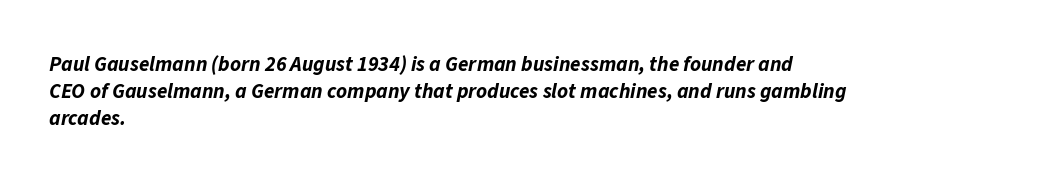
Q: Is the text bold? A: Yes.
Q: Is the text italic (slanted)? A: Yes, it leans right by about 11 degrees.
Q: Is the text underlined? A: No.
Q: How is the paragraph aligned? A: Left-aligned.
Q: Is the spacing between letters normal or unusually wide? A: Normal.
Q: Is the spacing between lines tight, normal or loose? A: Normal.
